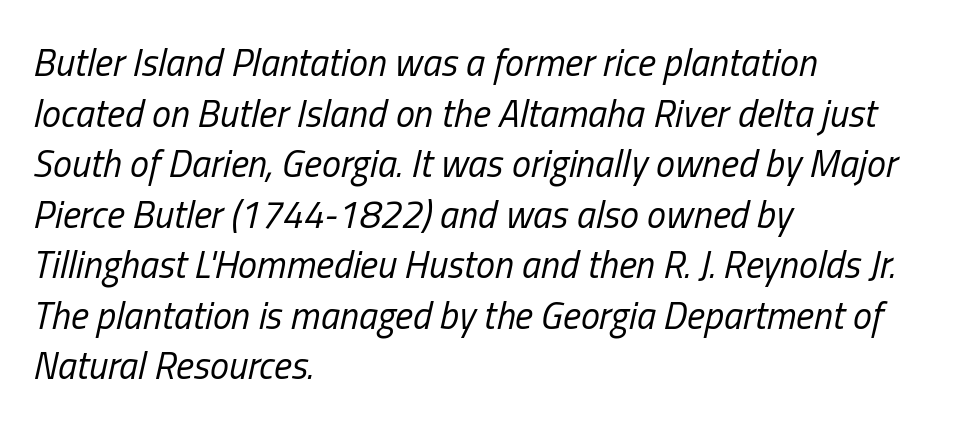
The image shows 38 px regular-weight, condensed type, italic (leaning right); set left-aligned, normal line spacing (1.33x), normal letter spacing, not underlined; low stroke contrast and a medium x-height.
